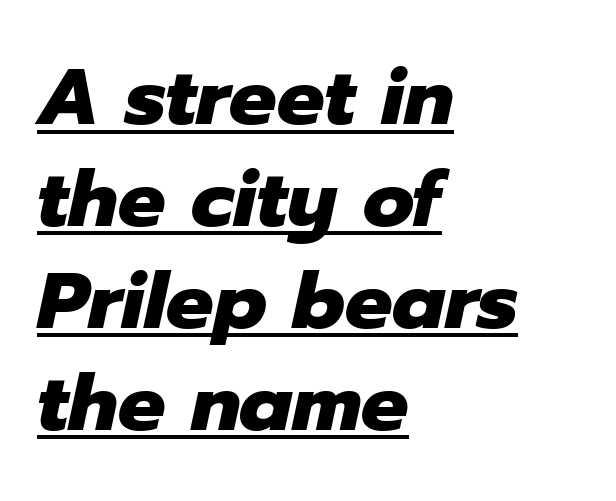
{"italic": "yes", "lean": "right", "slant_degrees": 12, "bold": "yes", "weight": "heavy", "width": "normal", "stroke_contrast": "low", "x_height": "medium", "monospaced": "no", "underline": "yes", "align": "left", "line_spacing": "normal", "line_spacing_ratio": 1.29, "letter_spacing": "normal", "letter_spacing_em": 0.0, "glyph_px": 79}
